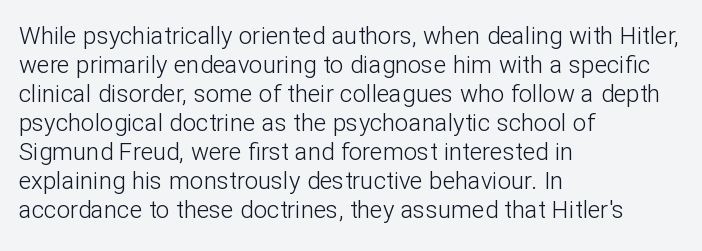
The strokes carry an ordinary text weight at most. Default kerning and tracking; the words read as compact shapes. The gap between lines stays unmarked. Does the lettering tilt? It doesn't — this is upright.
